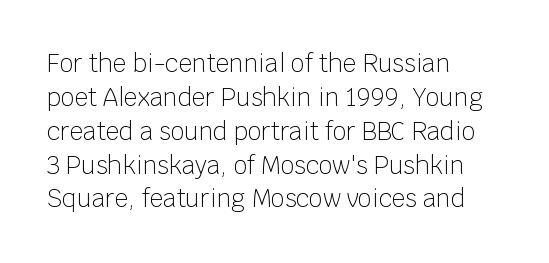
{"italic": "no", "bold": "no", "underline": "no", "align": "left", "line_spacing": "normal", "line_spacing_ratio": 1.41, "letter_spacing": "normal", "letter_spacing_em": 0.0, "glyph_px": 24}
